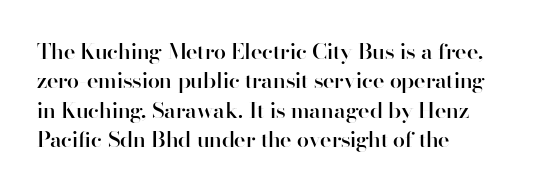
Q: Is the text bold? A: Semi-bold.
Q: Is the text italic (slanted)? A: No, it is upright.
Q: Is the text underlined? A: No.
Q: How is the paragraph aligned? A: Left-aligned.
Q: Is the spacing between letters normal or unusually wide? A: Normal.
Q: Is the spacing between lines tight, normal or loose? A: Normal.
